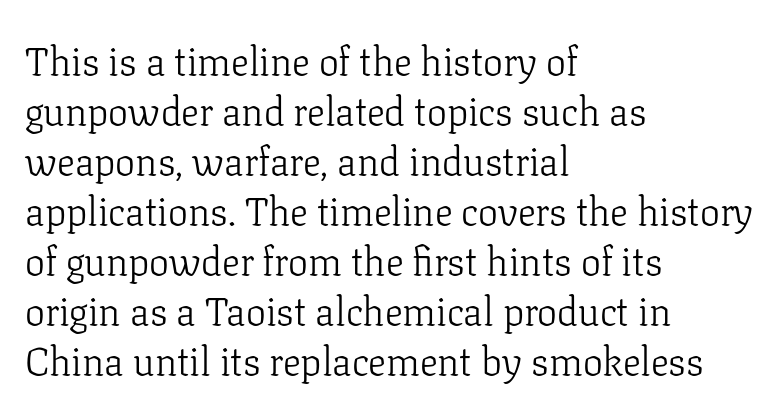
Spacing between characters is what you'd get straight out of the box. If you drew a ruler down the left edge, every line would touch it. Caption: face not bold, strokes unweighted. Serifs: yes, visible at the terminals of the letterforms.
